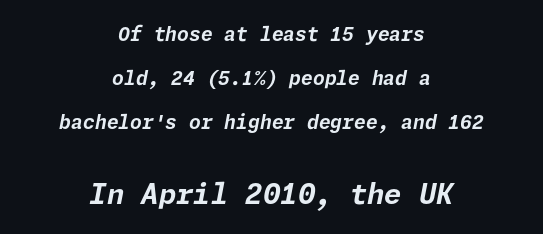
{"italic": "yes", "lean": "right", "slant_degrees": 11, "bold": "yes", "weight": "bold", "width": "normal", "stroke_contrast": "low", "x_height": "medium", "underline": "no", "align": "center", "line_spacing": "loose", "line_spacing_ratio": 2.31, "letter_spacing": "normal", "letter_spacing_em": 0.0, "larger_block": "second", "size_ratio": 1.47, "glyph_px": 28}
